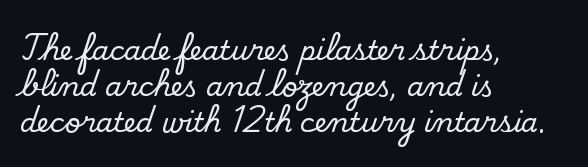
{"bold": "no", "underline": "no", "align": "left", "line_spacing": "normal", "line_spacing_ratio": 1.33, "letter_spacing": "normal", "letter_spacing_em": 0.0, "glyph_px": 27}
